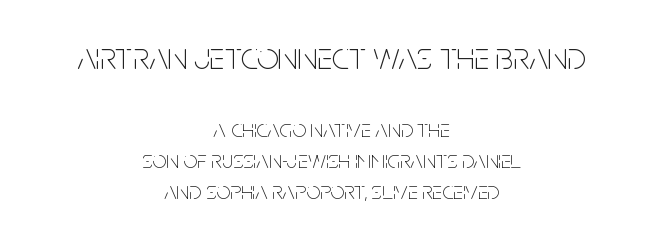
The letters advance in unequal steps, a hallmark of proportional type. The weight tops out at a normal text grade. Caption: standard tracking, unaltered. This layout puts the oversized block above and the modest block below.
